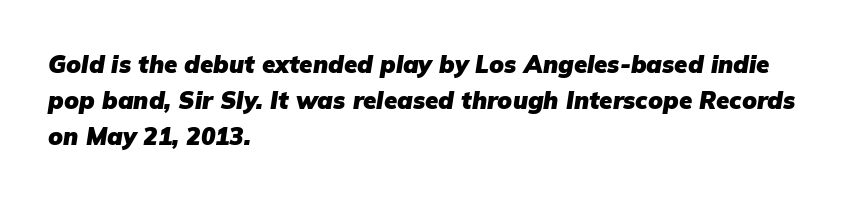
Q: Is the text bold? A: Yes.
Q: Is the text italic (slanted)? A: Yes, it leans right by about 9 degrees.
Q: Is the text underlined? A: No.
Q: How is the paragraph aligned? A: Left-aligned.
Q: Is the spacing between letters normal or unusually wide? A: Normal.
Q: Is the spacing between lines tight, normal or loose? A: Normal.
